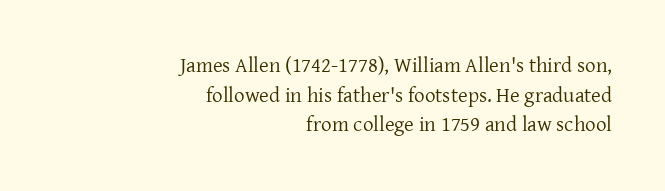
{"italic": "no", "bold": "no", "underline": "no", "align": "right", "line_spacing": "normal", "line_spacing_ratio": 1.41, "letter_spacing": "normal", "letter_spacing_em": 0.0, "glyph_px": 21}
